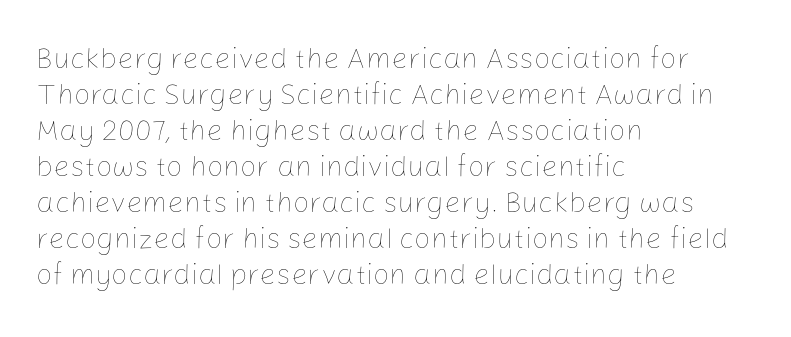
The image shows 29 px thin type, upright; set left-aligned, line spacing 1.24x, normal letter spacing, not underlined; low stroke contrast and a medium x-height.
